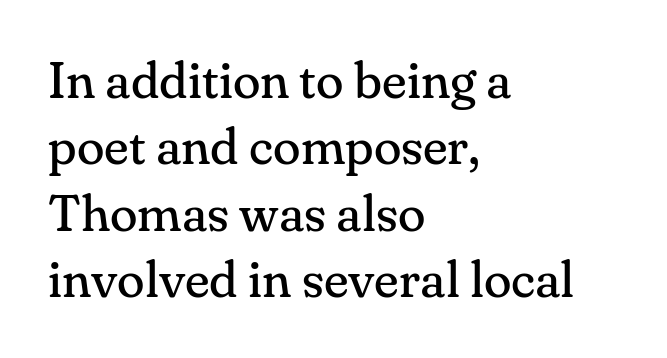
Yep, those are serifs on the letters. Each stroke keeps to a modest, everyday thickness or less. If you measured baseline to baseline, you'd find a middling distance. Do the characters align in a grid? No, the font is proportional.
